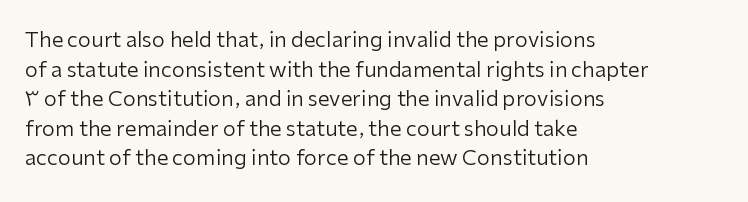
The image shows 21 px text type, upright; set left-aligned, normal line spacing (1.41x), normal letter spacing, not underlined.
